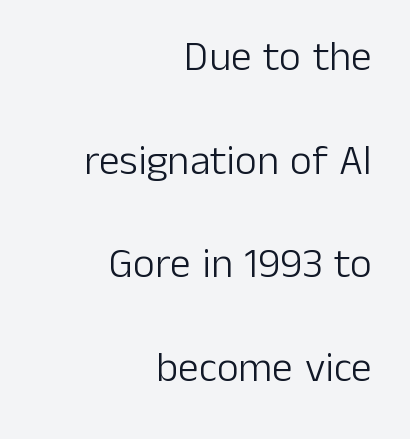
Notice the wide empty band between every row — that's loose leading. The ragged edge is on the left, which tells us the setting is flush right. This sample uses plain, unmodified letter spacing. Underline: absent. The rendering uses natural spacing where letterforms have individual widths.
